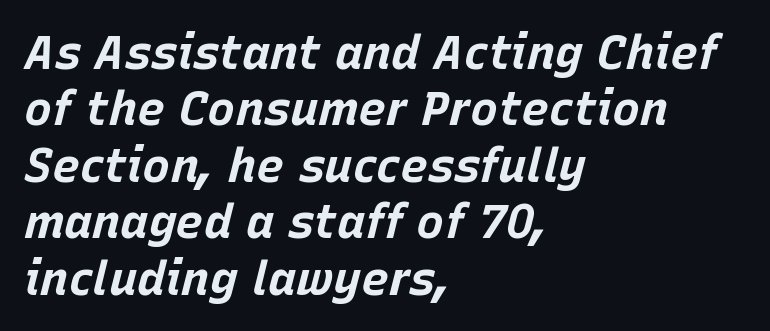
Q: Is the text bold? A: Yes.
Q: Is the text italic (slanted)? A: Yes, it leans right by about 15 degrees.
Q: Is the text underlined? A: No.
Q: How is the paragraph aligned? A: Left-aligned.
Q: Is the spacing between letters normal or unusually wide? A: Normal.
Q: Width (condensed, normal, or wide)? A: Normal.
Q: Stroke contrast? A: Low.
Q: x-height? A: Large.
Q: Monospaced? A: No.
